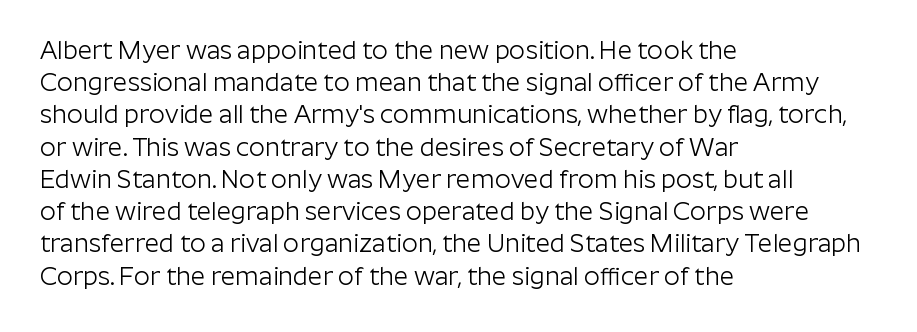
{"italic": "no", "bold": "no", "underline": "no", "align": "left", "line_spacing": "normal", "line_spacing_ratio": 1.29, "letter_spacing": "normal", "letter_spacing_em": 0.0, "glyph_px": 25}
